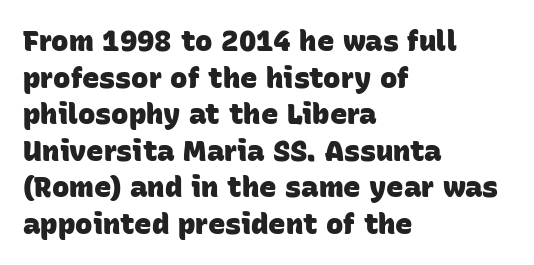
{"serif": "no", "bold": "yes", "weight": "heavy", "width": "normal", "stroke_contrast": "low", "x_height": "large", "monospaced": "no", "underline": "no", "align": "left", "line_spacing": "normal", "line_spacing_ratio": 1.26, "letter_spacing": "normal", "letter_spacing_em": 0.0, "glyph_px": 29}
